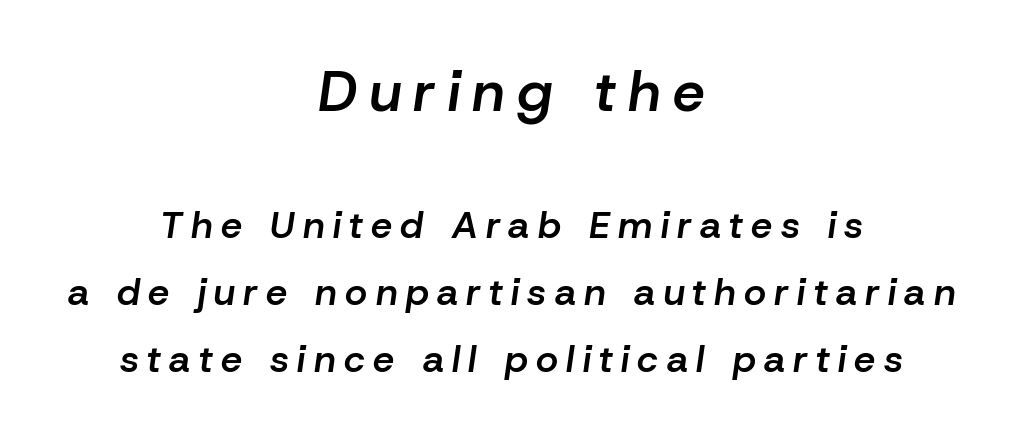
Q: Is the text bold? A: Semi-bold.
Q: Is the text italic (slanted)? A: Yes, it leans right by about 8 degrees.
Q: Is the text underlined? A: No.
Q: How is the paragraph aligned? A: Centered.
Q: Is the spacing between letters normal or unusually wide? A: Unusually wide.
Q: Which block of text is set in a larger size, the first (top) or the second (bottom)? A: The first (top) one.
Q: Width (condensed, normal, or wide)? A: Normal.
Q: Stroke contrast? A: Low.
Q: x-height? A: Medium.
Q: Monospaced? A: No.
